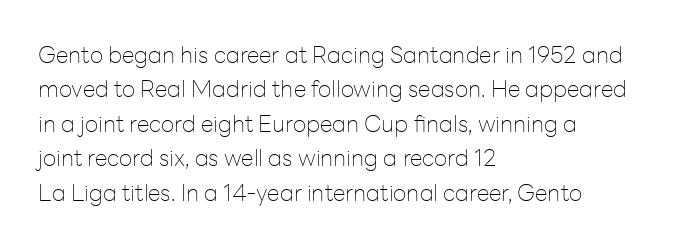
Q: Is the text bold? A: No.
Q: Is the text italic (slanted)? A: No, it is upright.
Q: Is the text underlined? A: No.
Q: How is the paragraph aligned? A: Left-aligned.
Q: Is the spacing between letters normal or unusually wide? A: Normal.
Q: Is the spacing between lines tight, normal or loose? A: Normal.
